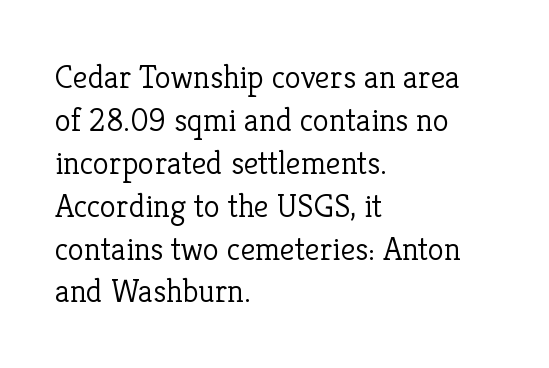
The image shows 33 px light serif type, upright; set left-aligned, normal line spacing (1.3x), normal letter spacing, not underlined; low stroke contrast and a medium x-height.
